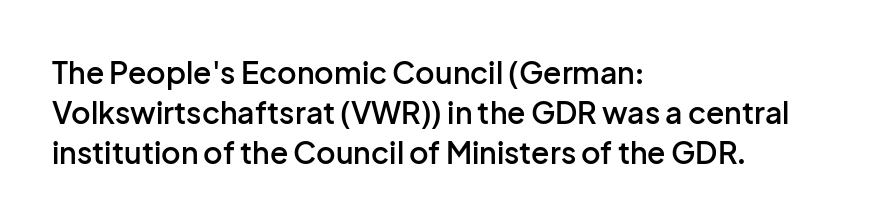
Q: Is the text bold? A: Semi-bold.
Q: Is the text italic (slanted)? A: No, it is upright.
Q: Is the typeface a serif or a sans-serif typeface? A: Sans-serif.
Q: Is the text underlined? A: No.
Q: How is the paragraph aligned? A: Left-aligned.
Q: Is the spacing between letters normal or unusually wide? A: Normal.
Q: Is the spacing between lines tight, normal or loose? A: Normal.
Q: Width (condensed, normal, or wide)? A: Normal.
Q: Stroke contrast? A: Low.
Q: x-height? A: Medium.
Q: Monospaced? A: No.
